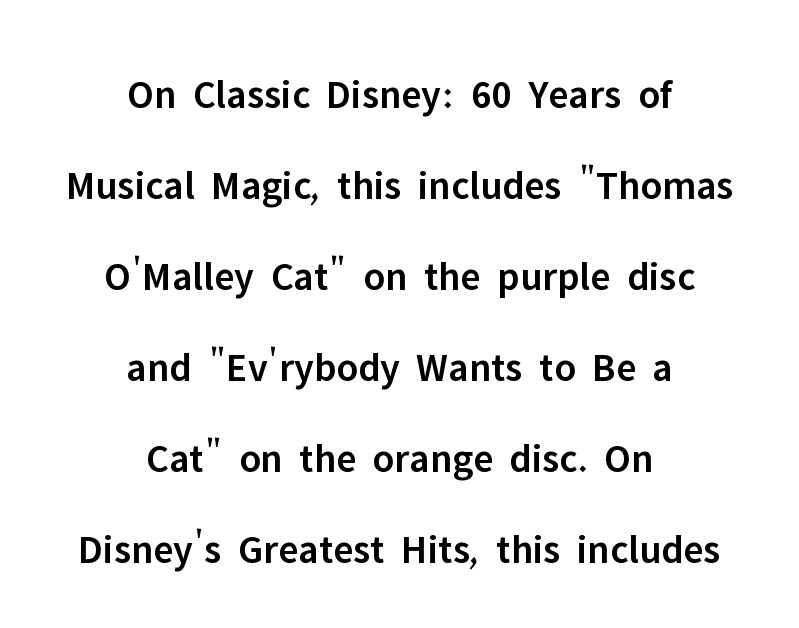
The image shows 41 px semibold sans-serif type, upright; set centered, loose line spacing (2.22x), normal letter spacing, not underlined; low stroke contrast and a medium x-height.
